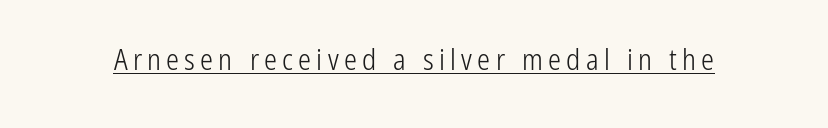
{"serif": "no", "italic": "no", "bold": "no", "weight": "light", "width": "condensed", "stroke_contrast": "low", "x_height": "medium", "monospaced": "no", "underline": "yes", "glyph_px": 29}
